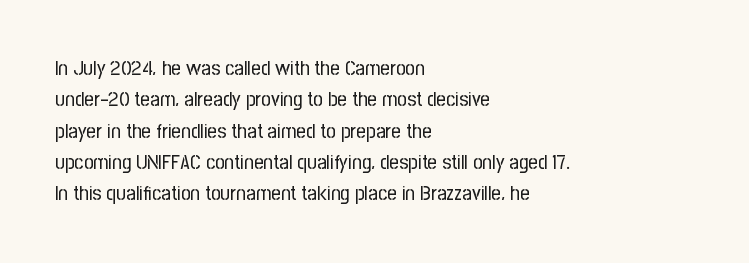
The image shows 21 px text type, upright; set left-aligned, normal line spacing (1.49x), normal letter spacing, not underlined.
